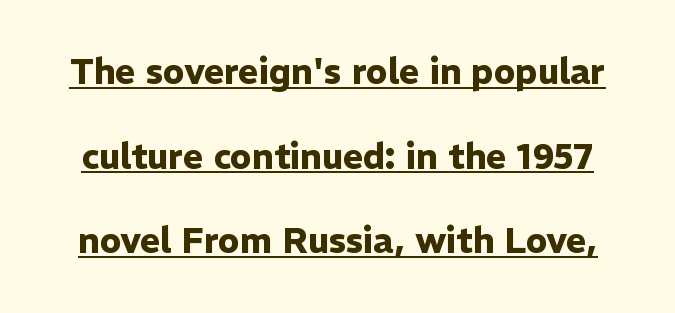
Q: Is the text bold? A: Yes.
Q: Is the text italic (slanted)? A: No, it is upright.
Q: Is the typeface a serif or a sans-serif typeface? A: Sans-serif.
Q: Is the text underlined? A: Yes.
Q: Is the spacing between letters normal or unusually wide? A: Normal.
Q: Is the spacing between lines tight, normal or loose? A: Loose.
Q: Width (condensed, normal, or wide)? A: Normal.
Q: Stroke contrast? A: Low.
Q: x-height? A: Medium.
Q: Monospaced? A: No.
